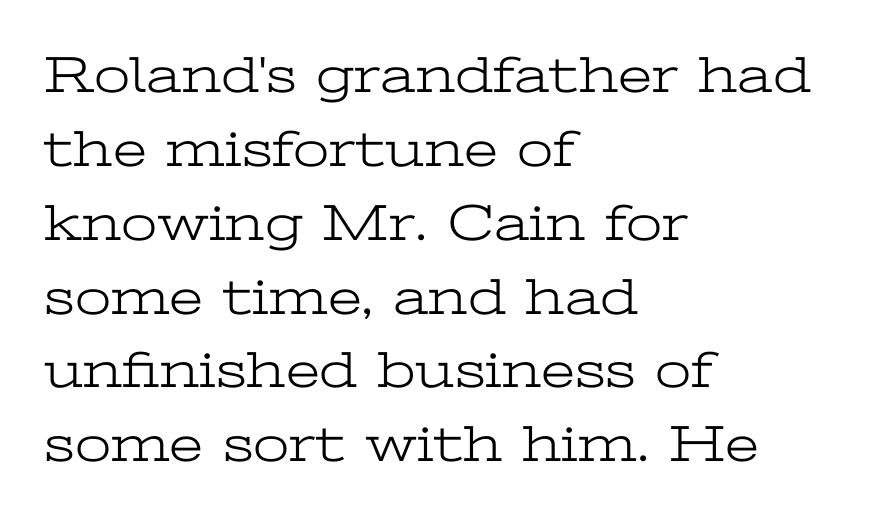
The image shows 52 px light, wide serif type, upright; set left-aligned, normal line spacing (1.42x), normal letter spacing, not underlined; low stroke contrast and a medium x-height.
